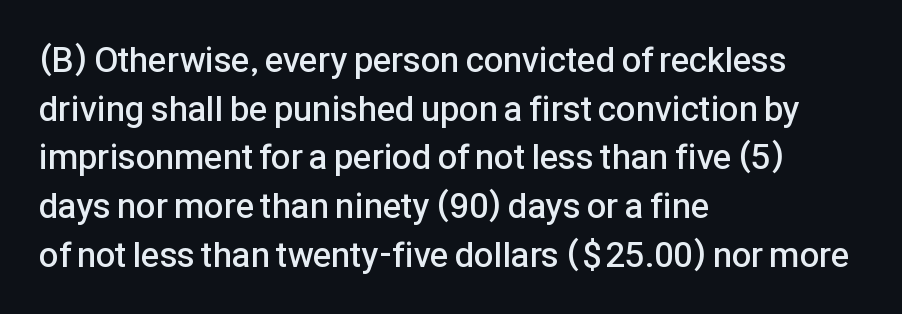
The image shows 35 px semibold sans-serif type, upright; set left-aligned, normal line spacing (1.39x), normal letter spacing, not underlined; low stroke contrast and a medium x-height.
